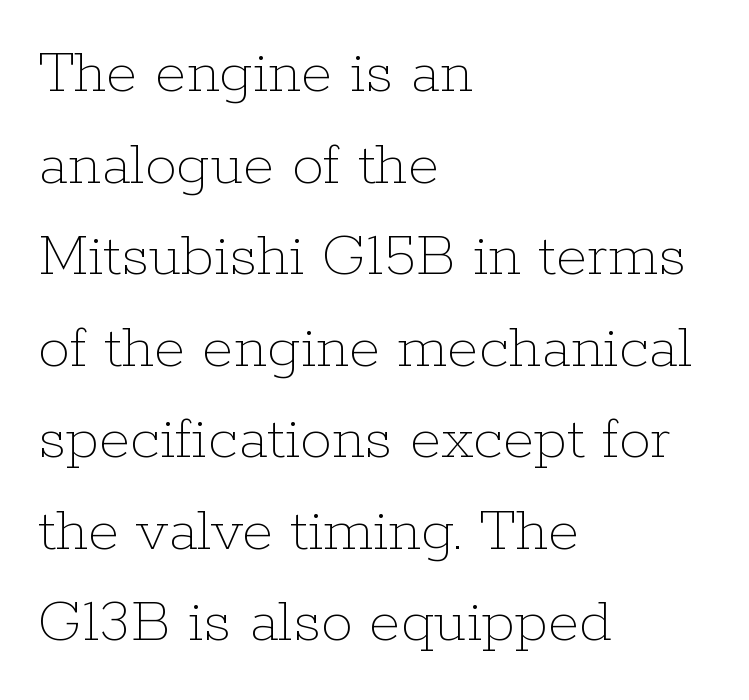
{"italic": "no", "bold": "no", "weight": "thin", "width": "normal", "stroke_contrast": "low", "x_height": "medium", "monospaced": "no", "underline": "no", "align": "left", "line_spacing": "normal", "line_spacing_ratio": 1.43, "letter_spacing": "normal", "letter_spacing_em": 0.0, "glyph_px": 64}
